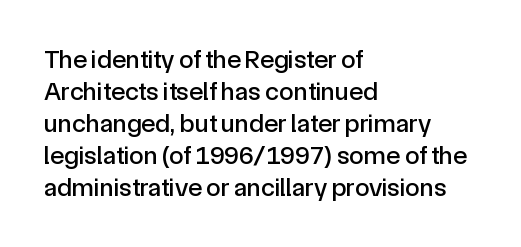
The image shows 26 px text type, upright; set left-aligned, line spacing 1.23x, normal letter spacing, not underlined.
